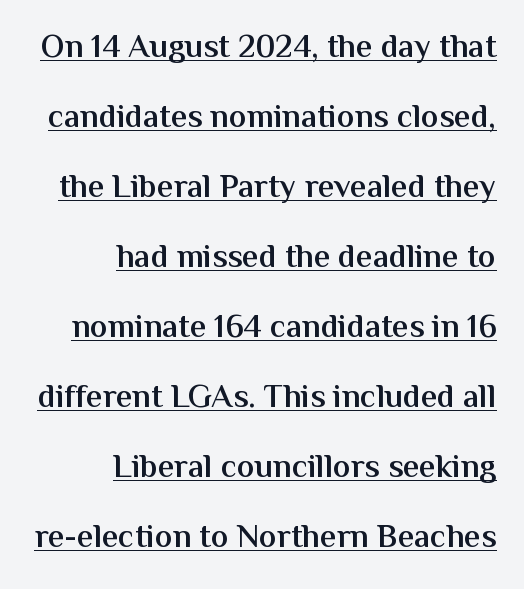
The image shows 33 px semibold sans-serif type, upright; set right-aligned, loose line spacing (2.12x), normal letter spacing, underlined; medium stroke contrast and a medium x-height.
